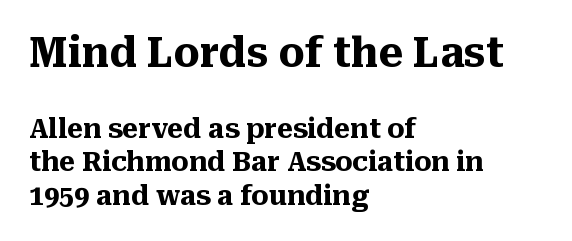
Q: Is the text bold? A: Yes.
Q: Is the text italic (slanted)? A: No, it is upright.
Q: Is the typeface a serif or a sans-serif typeface? A: Serif.
Q: Is the text underlined? A: No.
Q: How is the paragraph aligned? A: Left-aligned.
Q: Is the spacing between letters normal or unusually wide? A: Normal.
Q: Which block of text is set in a larger size, the first (top) or the second (bottom)? A: The first (top) one.
Q: Width (condensed, normal, or wide)? A: Normal.
Q: Stroke contrast? A: Medium.
Q: x-height? A: Medium.
Q: Monospaced? A: No.
